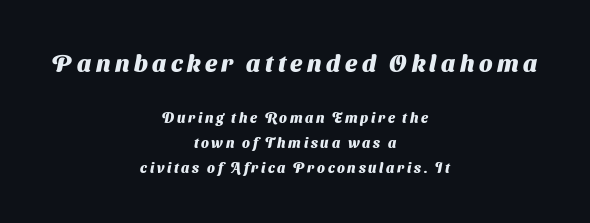
{"bold": "yes", "underline": "no", "align": "center", "line_spacing_ratio": 1.76, "larger_block": "first", "size_ratio": 1.71, "glyph_px": 24}
